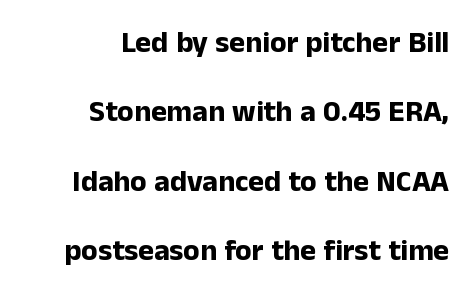
Q: Is the text bold? A: Yes.
Q: Is the text italic (slanted)? A: No, it is upright.
Q: Is the typeface a serif or a sans-serif typeface? A: Sans-serif.
Q: Is the text underlined? A: No.
Q: How is the paragraph aligned? A: Right-aligned.
Q: Is the spacing between letters normal or unusually wide? A: Normal.
Q: Is the spacing between lines tight, normal or loose? A: Loose.
Q: Width (condensed, normal, or wide)? A: Normal.
Q: Stroke contrast? A: Low.
Q: x-height? A: Medium.
Q: Monospaced? A: No.
